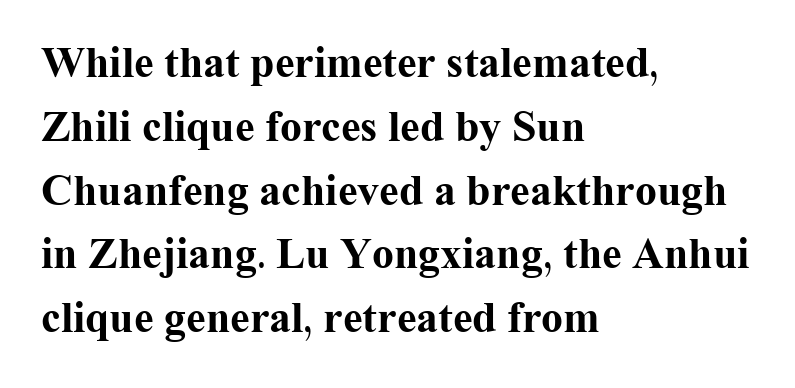
The image shows 44 px bold serif type, upright; set left-aligned, normal line spacing (1.45x), normal letter spacing, not underlined; medium stroke contrast and a medium x-height.
